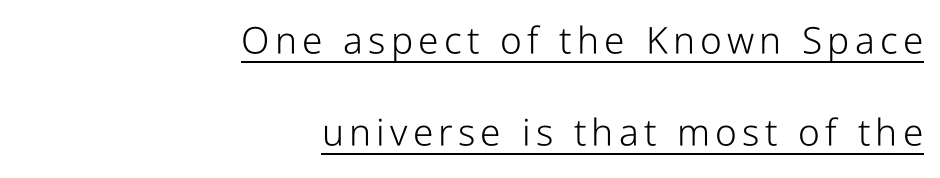
{"serif": "no", "italic": "no", "bold": "no", "weight": "light", "width": "condensed", "stroke_contrast": "low", "x_height": "medium", "monospaced": "no", "underline": "yes", "align": "right", "line_spacing": "loose", "line_spacing_ratio": 2.49, "glyph_px": 37}
